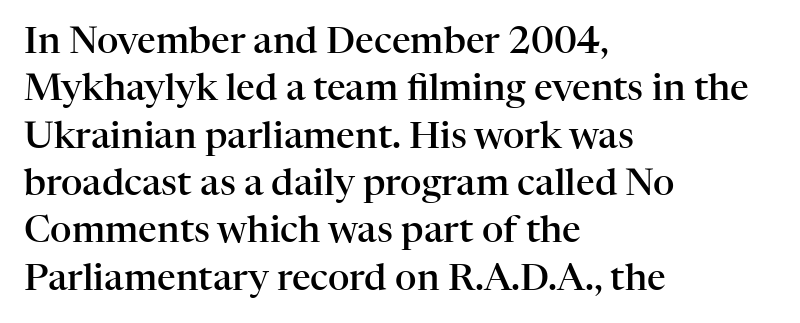
{"serif": "yes", "italic": "no", "bold": "semi", "weight": "semibold", "width": "normal", "stroke_contrast": "high", "x_height": "medium", "monospaced": "no", "underline": "no", "align": "left", "line_spacing": "normal", "line_spacing_ratio": 1.28, "letter_spacing": "normal", "letter_spacing_em": 0.0, "glyph_px": 37}
